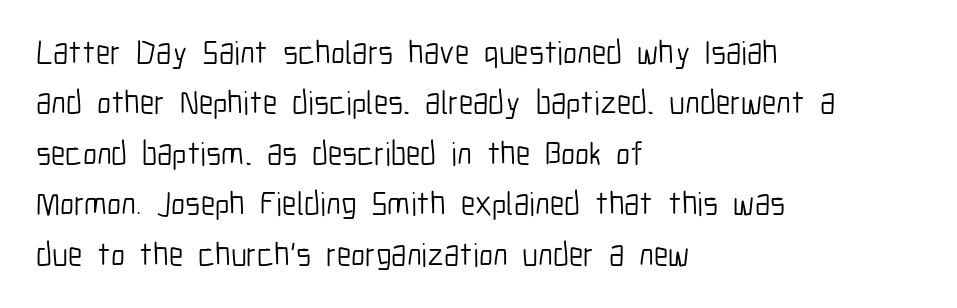
Counters stay open thanks to moderate or lighter strokes. Tracking here is standard; glyphs follow each other at the usual distance. Note the varied advance widths — an 'i' is clearly narrower than an 'm'. A bare baseline throughout the passage. Casual observation: everything's shoved over to the left.
